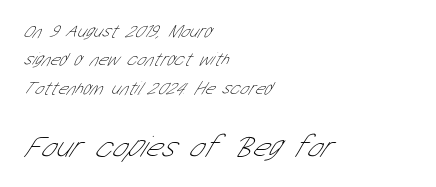
Q: Is the text bold? A: No.
Q: Is the typeface a serif or a sans-serif typeface? A: Sans-serif.
Q: Is the text underlined? A: No.
Q: How is the paragraph aligned? A: Left-aligned.
Q: Is the spacing between letters normal or unusually wide? A: Normal.
Q: Is the spacing between lines tight, normal or loose? A: Normal.
Q: Which block of text is set in a larger size, the first (top) or the second (bottom)? A: The second (bottom) one.
Q: Width (condensed, normal, or wide)? A: Condensed.
Q: Stroke contrast? A: Low.
Q: x-height? A: Medium.
Q: Monospaced? A: No.
